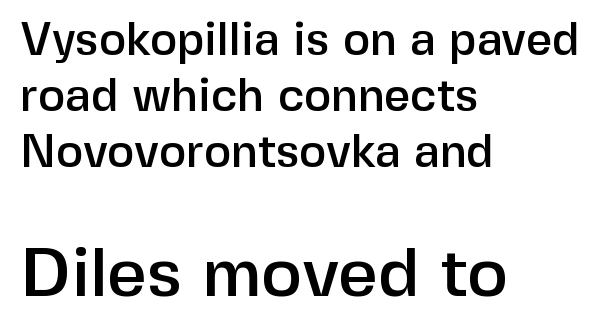
The image shows 69 px sans-serif type, upright; set left-aligned, line spacing 1.22x, normal letter spacing, not underlined; the second (bottom) block is 1.5x larger; low stroke contrast and a medium x-height.
